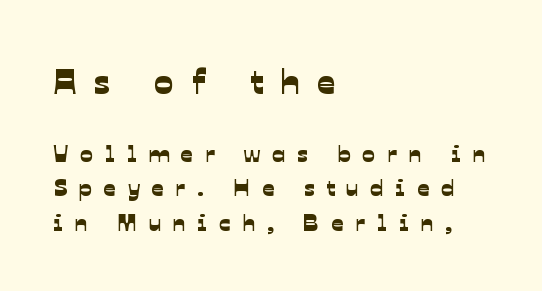
Q: Is the typeface a serif or a sans-serif typeface? A: Sans-serif.
Q: Is the text underlined? A: No.
Q: How is the paragraph aligned? A: Left-aligned.
Q: Is the spacing between letters normal or unusually wide? A: Unusually wide.
Q: Is the spacing between lines tight, normal or loose? A: Normal.
Q: Which block of text is set in a larger size, the first (top) or the second (bottom)? A: The first (top) one.
Q: Width (condensed, normal, or wide)? A: Normal.
Q: Stroke contrast? A: Low.
Q: x-height? A: Medium.
Q: Monospaced? A: No.
